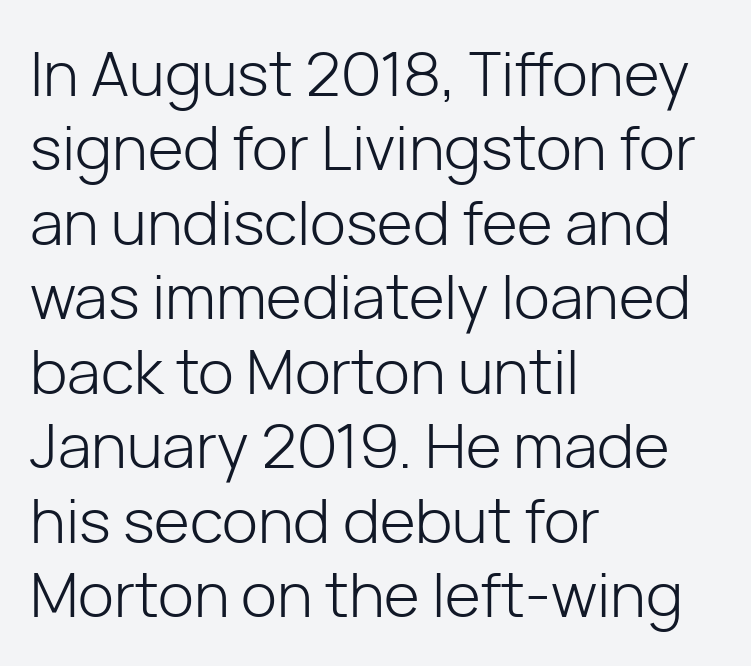
{"serif": "no", "italic": "no", "bold": "no", "weight": "light", "width": "normal", "stroke_contrast": "low", "x_height": "medium", "monospaced": "no", "underline": "no", "align": "left", "line_spacing_ratio": 1.22, "letter_spacing": "normal", "letter_spacing_em": 0.0, "glyph_px": 61}
